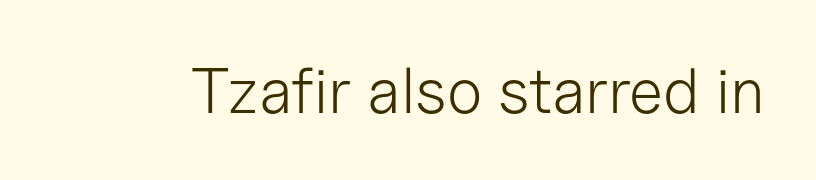
Q: Is the text bold? A: No.
Q: Is the text italic (slanted)? A: No, it is upright.
Q: Is the typeface a serif or a sans-serif typeface? A: Sans-serif.
Q: Is the text underlined? A: No.
Q: Is the spacing between letters normal or unusually wide? A: Normal.
Q: Width (condensed, normal, or wide)? A: Normal.
Q: Stroke contrast? A: Low.
Q: x-height? A: Medium.
Q: Monospaced? A: No.
